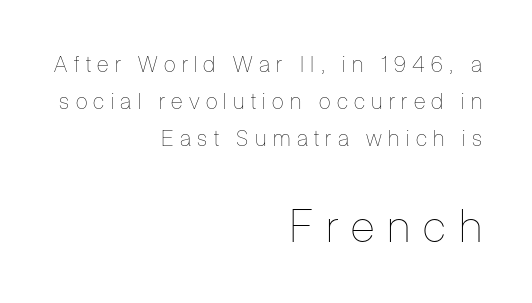
{"italic": "no", "bold": "no", "weight": "thin", "width": "condensed", "stroke_contrast": "low", "x_height": "medium", "monospaced": "no", "underline": "no", "align": "right", "line_spacing": "normal", "line_spacing_ratio": 1.69, "letter_spacing": "wide", "letter_spacing_em": 0.29, "larger_block": "second", "size_ratio": 2.05, "glyph_px": 45}
